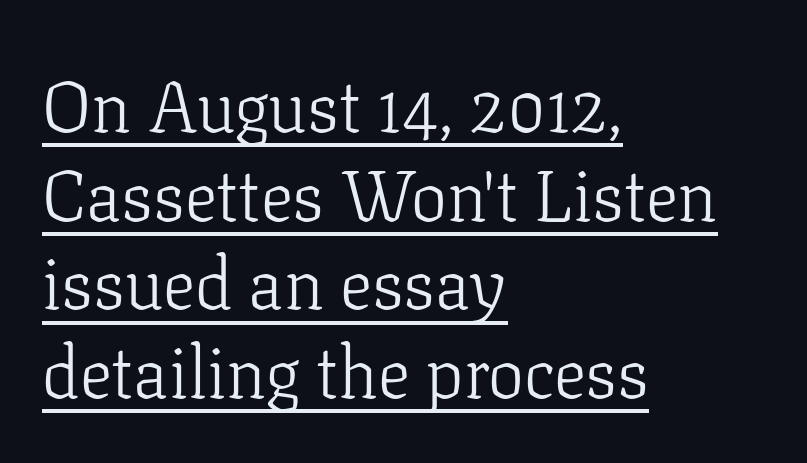
{"serif": "yes", "italic": "no", "bold": "no", "weight": "light", "width": "normal", "stroke_contrast": "low", "x_height": "medium", "monospaced": "no", "underline": "yes", "align": "left", "line_spacing_ratio": 1.23, "letter_spacing": "normal", "letter_spacing_em": 0.0, "glyph_px": 72}
